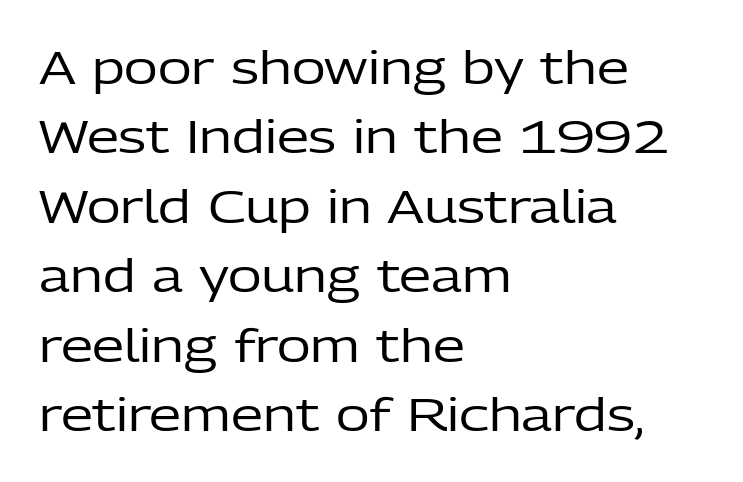
Q: Is the text bold? A: No.
Q: Is the text italic (slanted)? A: No, it is upright.
Q: Is the typeface a serif or a sans-serif typeface? A: Sans-serif.
Q: Is the text underlined? A: No.
Q: How is the paragraph aligned? A: Left-aligned.
Q: Is the spacing between letters normal or unusually wide? A: Normal.
Q: Is the spacing between lines tight, normal or loose? A: Normal.
Q: Width (condensed, normal, or wide)? A: Normal.
Q: Stroke contrast? A: Low.
Q: x-height? A: Medium.
Q: Monospaced? A: No.
